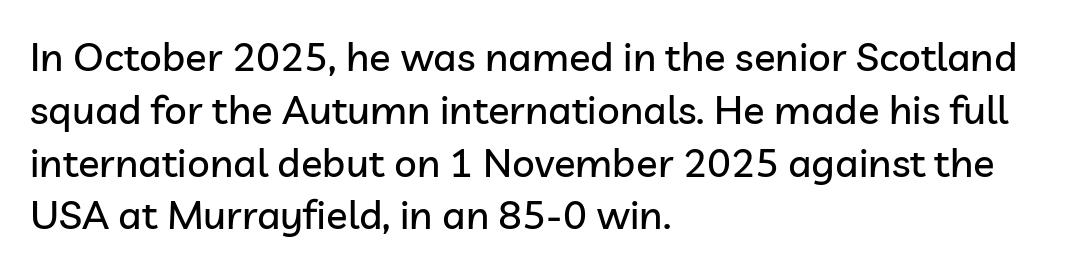
The image shows 40 px sans-serif type, upright; set left-aligned, normal line spacing (1.32x), normal letter spacing, not underlined; low stroke contrast and a medium x-height.
